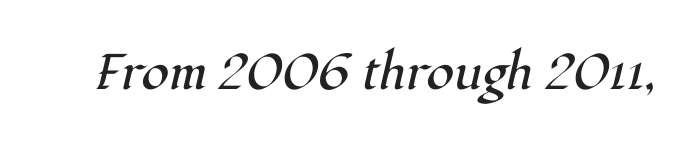
Q: Is the text bold? A: No.
Q: Is the text italic (slanted)? A: Yes, it leans right by about 12 degrees.
Q: Is the typeface a serif or a sans-serif typeface? A: Serif.
Q: Is the text underlined? A: No.
Q: Is the spacing between letters normal or unusually wide? A: Normal.
Q: Width (condensed, normal, or wide)? A: Normal.
Q: Stroke contrast? A: High.
Q: x-height? A: Medium.
Q: Monospaced? A: No.
